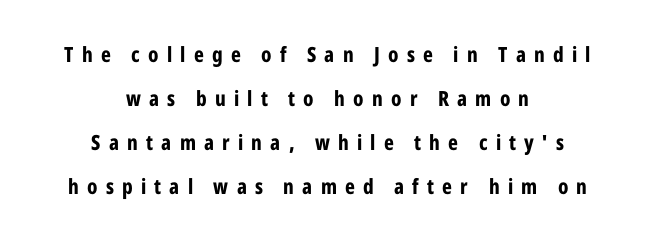
Q: Is the text bold? A: Yes.
Q: Is the text italic (slanted)? A: No, it is upright.
Q: Is the text underlined? A: No.
Q: How is the paragraph aligned? A: Centered.
Q: Is the spacing between letters normal or unusually wide? A: Unusually wide.
Q: Is the spacing between lines tight, normal or loose? A: Loose.
